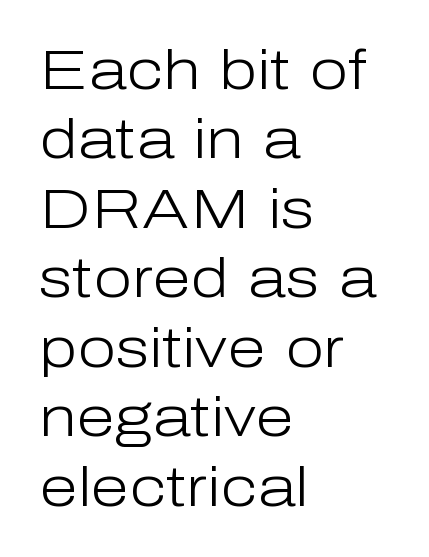
The image shows 56 px light sans-serif type, upright; set left-aligned, line spacing 1.24x, normal letter spacing, not underlined; low stroke contrast and a medium x-height.
